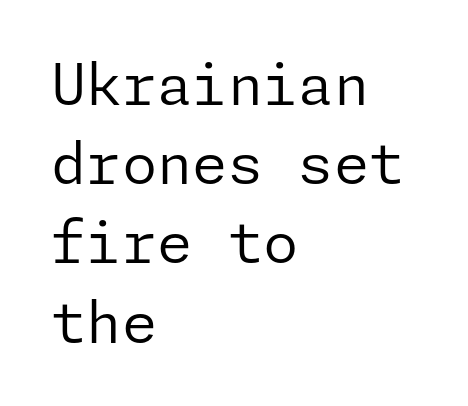
The line-height multiplier appears to be the usual default. The typeface chosen for these lines omits serifs. This sample is left-justified, so line endings fall wherever the words run out. The strokes are not fattened; the text isn't bold.
